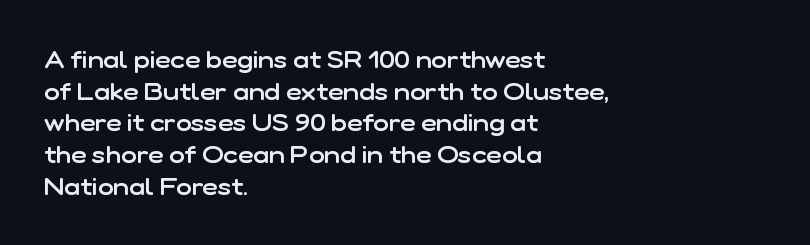
Slightly chunky letters — semibold, I'd say, not full bold. Letter spacing: default. The string is rendered with underlining switched off. Does the leading feel generous? No, just average. These lines are set flush left with a ragged right edge. The letters stand upright; this is a roman face.
